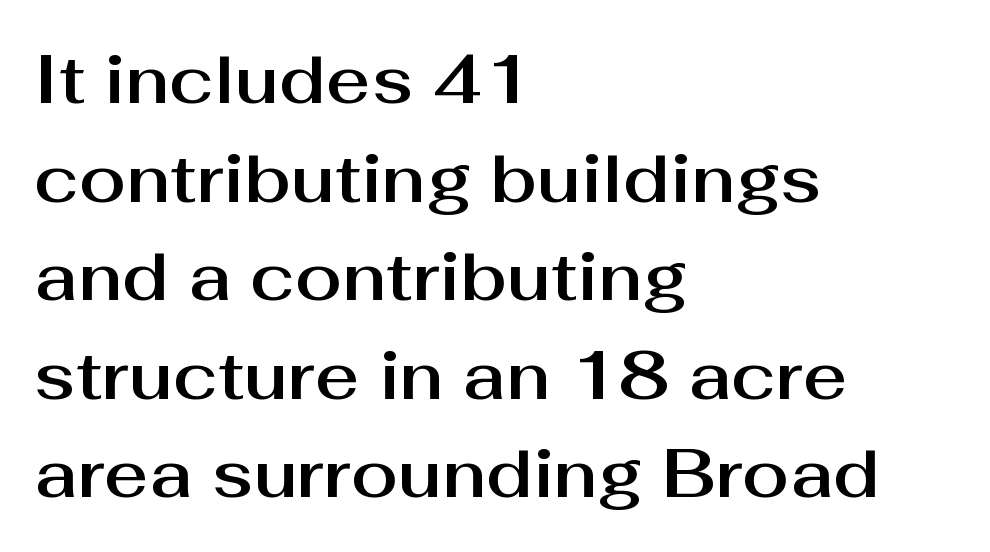
The image shows 68 px sans-serif type, upright; set left-aligned, normal line spacing (1.45x), normal letter spacing, not underlined; medium stroke contrast and a medium x-height.
